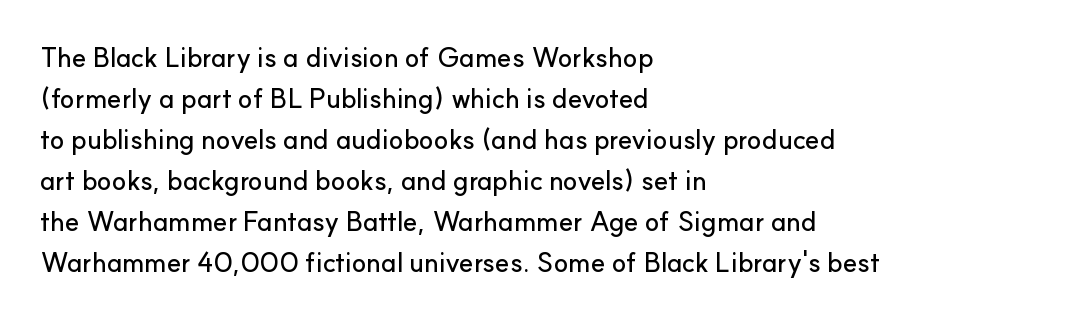
Underlining? Definitely not there. The passage shown stacks its lines at a standard gap. Tall strokes in this sample are plumb rather than angled. Is the block centered? No — it sits flush against the left margin.
